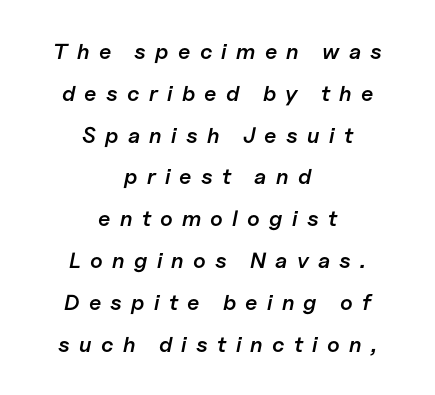
The image shows 22 px text type, italic (leaning right); set centered, loose line spacing (1.9x), unusually wide letter spacing (+0.42 em), not underlined.
